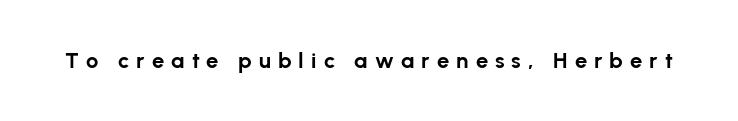
Q: Is the text bold? A: Yes.
Q: Is the text italic (slanted)? A: No, it is upright.
Q: Is the text underlined? A: No.
Q: Is the spacing between letters normal or unusually wide? A: Unusually wide.
